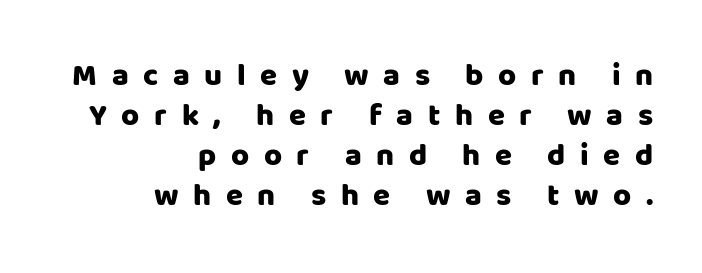
{"serif": "no", "italic": "no", "width": "normal", "stroke_contrast": "low", "x_height": "large", "monospaced": "no", "underline": "no", "align": "right", "line_spacing": "normal", "line_spacing_ratio": 1.29, "letter_spacing": "wide", "letter_spacing_em": 0.47, "glyph_px": 31}
